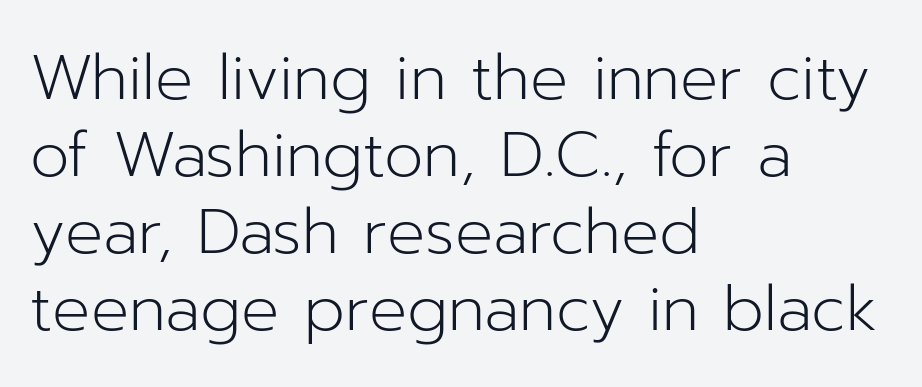
The image shows 63 px light sans-serif type, upright; set left-aligned, line spacing 1.22x, normal letter spacing, not underlined; low stroke contrast and a medium x-height.
